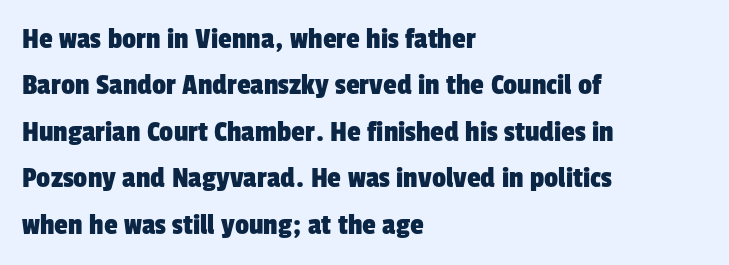
The image shows 31 px condensed sans-serif type; set left-aligned, normal line spacing (1.5x), normal letter spacing, not underlined; low stroke contrast and a medium x-height.
